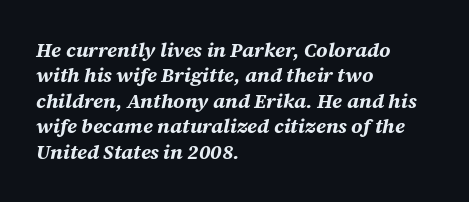
The image shows 20 px bold type, italic (leaning right); set left-aligned, normal line spacing (1.27x), normal letter spacing, not underlined.
